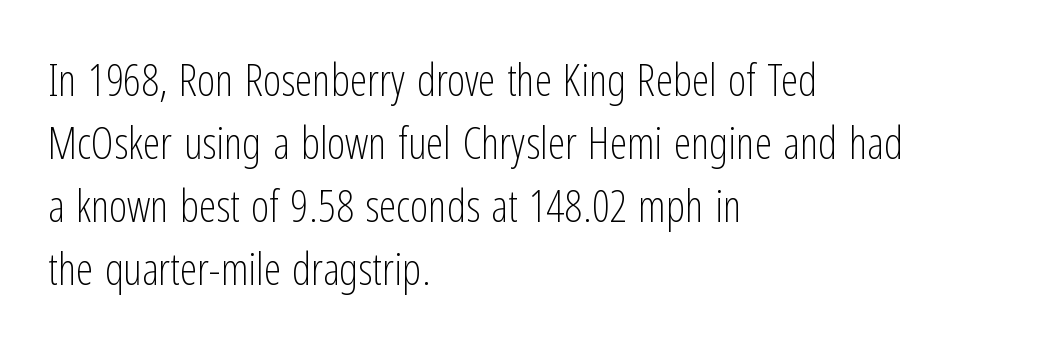
Q: Is the text bold? A: No.
Q: Is the text italic (slanted)? A: No, it is upright.
Q: Is the typeface a serif or a sans-serif typeface? A: Sans-serif.
Q: Is the text underlined? A: No.
Q: How is the paragraph aligned? A: Left-aligned.
Q: Is the spacing between letters normal or unusually wide? A: Normal.
Q: Is the spacing between lines tight, normal or loose? A: Normal.
Q: Width (condensed, normal, or wide)? A: Condensed.
Q: Stroke contrast? A: Low.
Q: x-height? A: Medium.
Q: Monospaced? A: No.
